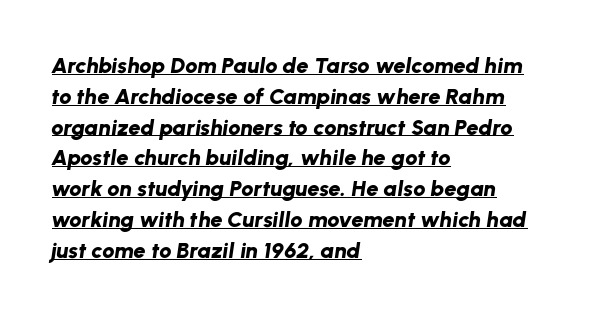
Q: Is the text bold? A: Yes.
Q: Is the text italic (slanted)? A: Yes, it leans right by about 8 degrees.
Q: Is the text underlined? A: Yes.
Q: How is the paragraph aligned? A: Left-aligned.
Q: Is the spacing between letters normal or unusually wide? A: Normal.
Q: Is the spacing between lines tight, normal or loose? A: Normal.
